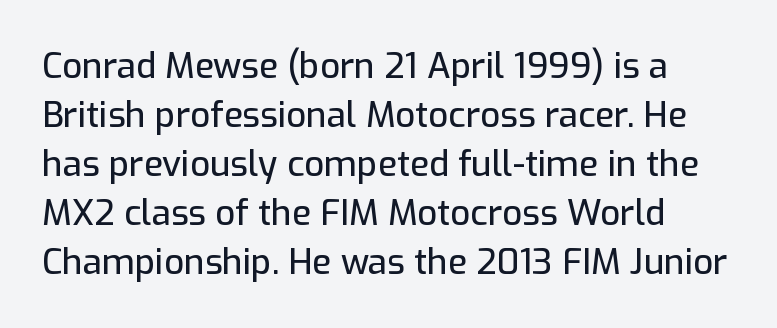
Q: Is the text italic (slanted)? A: No, it is upright.
Q: Is the typeface a serif or a sans-serif typeface? A: Sans-serif.
Q: Is the text underlined? A: No.
Q: How is the paragraph aligned? A: Left-aligned.
Q: Is the spacing between letters normal or unusually wide? A: Normal.
Q: Is the spacing between lines tight, normal or loose? A: Normal.
Q: Width (condensed, normal, or wide)? A: Normal.
Q: Stroke contrast? A: Low.
Q: x-height? A: Medium.
Q: Monospaced? A: No.
